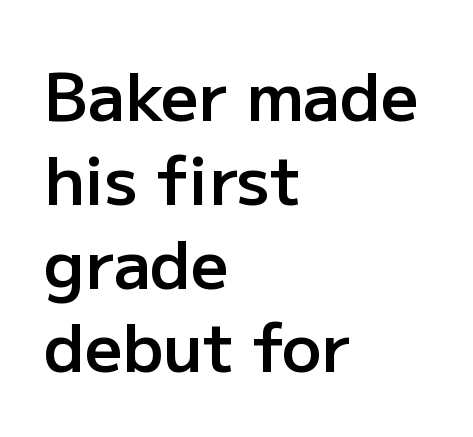
There is no visible air inserted between adjacent glyphs. The font's upright variant was chosen for this text. Nothing sits at the stroke ends, so this counts as sans-serif. Underlining? Definitely not there.
